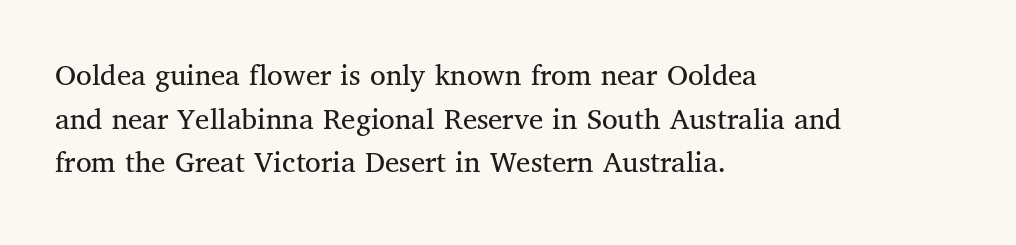
Each letter keeps its own natural width here, so spacing adapts to shape. Tall strokes in this sample are plumb rather than angled. Does the type have serifs? Yes, each stem ends in a small foot. No heavy texture on the line: the type isn't bold.
